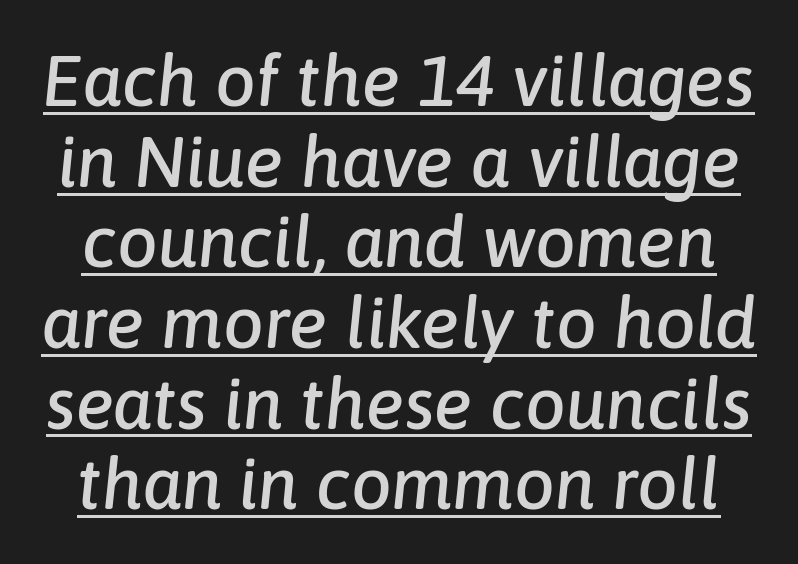
{"italic": "yes", "lean": "right", "slant_degrees": 6, "width": "normal", "stroke_contrast": "low", "x_height": "medium", "monospaced": "no", "underline": "yes", "line_spacing": "tight", "line_spacing_ratio": 1.12, "letter_spacing": "normal", "letter_spacing_em": 0.0, "glyph_px": 72}
